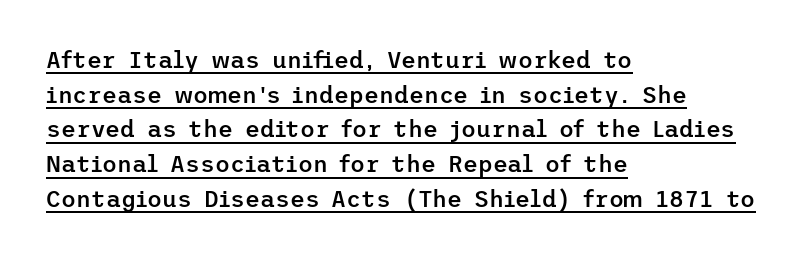
{"italic": "no", "bold": "semi", "underline": "yes", "align": "left", "line_spacing": "normal", "line_spacing_ratio": 1.51, "letter_spacing": "normal", "letter_spacing_em": 0.0, "glyph_px": 23}
